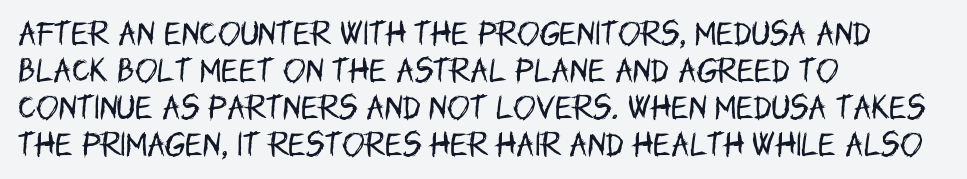
Q: Is the text bold? A: No.
Q: Is the text italic (slanted)? A: No, it is upright.
Q: Is the text underlined? A: No.
Q: How is the paragraph aligned? A: Left-aligned.
Q: Is the spacing between letters normal or unusually wide? A: Normal.
Q: Is the spacing between lines tight, normal or loose? A: Normal.
